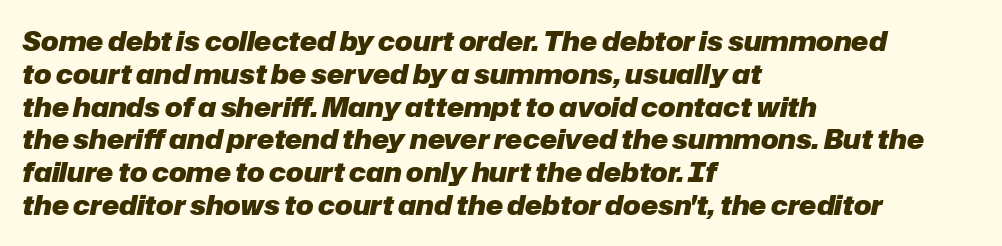
Each row of text sits above clean, open space. Honestly, the letter spacing is just normal — you wouldn't notice it. The text carries the slant typical of an italic or oblique font. The setting favours the left margin, as ordinary paragraphs usually do.
